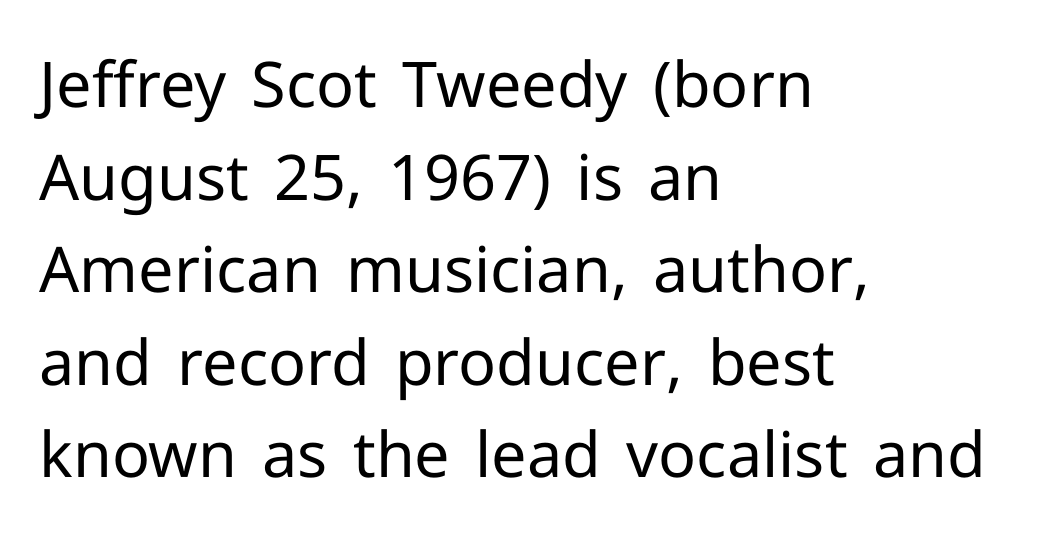
Q: Is the text bold? A: No.
Q: Is the text italic (slanted)? A: No, it is upright.
Q: Is the typeface a serif or a sans-serif typeface? A: Sans-serif.
Q: Is the text underlined? A: No.
Q: How is the paragraph aligned? A: Left-aligned.
Q: Is the spacing between letters normal or unusually wide? A: Normal.
Q: Is the spacing between lines tight, normal or loose? A: Normal.
Q: Width (condensed, normal, or wide)? A: Normal.
Q: Stroke contrast? A: Low.
Q: x-height? A: Medium.
Q: Monospaced? A: No.
